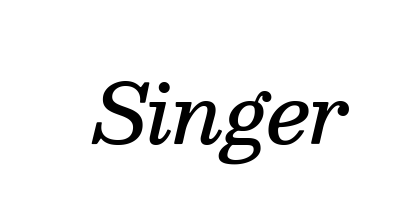
The image shows 80 px semibold serif type, italic (leaning right); set normal letter spacing, not underlined; medium stroke contrast and a medium x-height.
